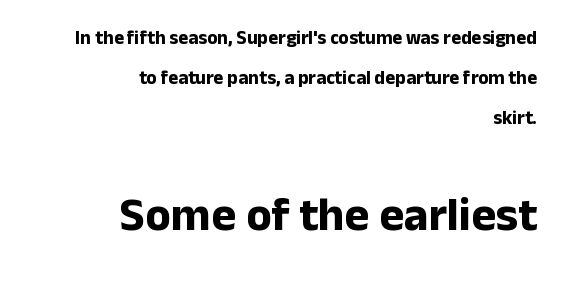
Notice how the stems are strictly vertical — no italics here. Baseline-to-baseline distance is far greater than the letter height. Look at the glyph heights: the lower group is clearly the bigger setting. This sample is right-justified, so line beginnings fall wherever the words allow.
